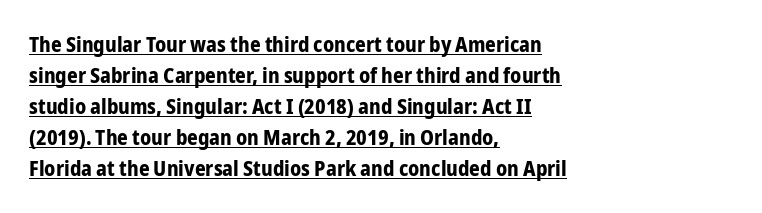
Which margin do the lines hug? The left one — the right edge is uneven. Honestly, the letter spacing is just normal — you wouldn't notice it. The characters look thick and weighty, a clear bold. Somebody hit Ctrl+U on this one — the words are underlined. Rendered with straight, roman letterforms.
